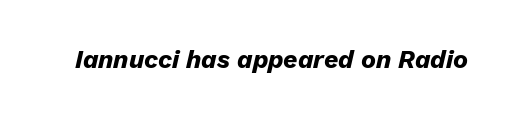
The image shows 25 px bold type, italic (leaning right); set normal letter spacing, not underlined.
